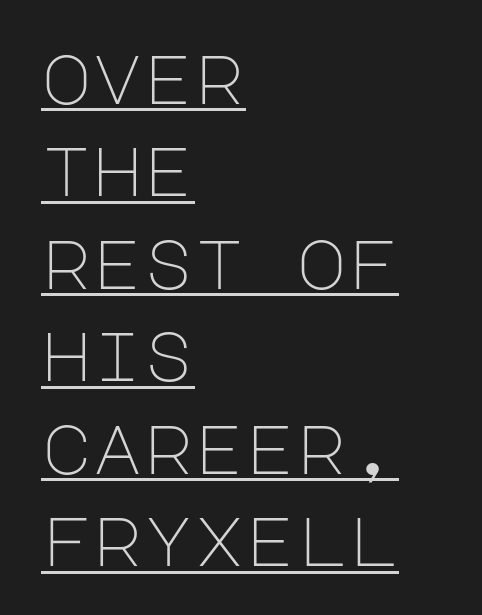
The type is set solid horizontally, with unmodified tracking. Stems and bowls with no extra thickness — not bold. Every row of glyphs begins at an identical x-position on the left. These lines were composed using upright roman letters. This sample carries an underscore along the baseline area.
